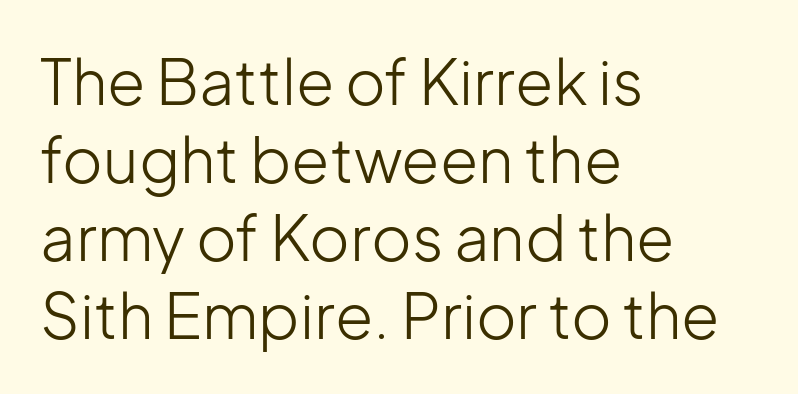
Short note: letters normally spaced. The lines sit at an ordinary, default distance from one another. Is this a fixed-width face? No — the glyphs have proportional, varying widths. Heaviness? Minimal to ordinary, like unemphasized prose. The space directly below the letters is spotless.
